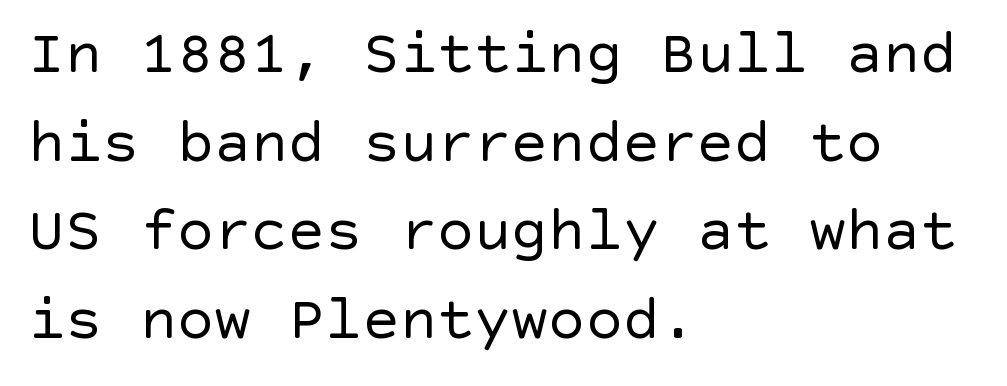
The image shows 62 px regular-weight sans-serif type, upright; set left-aligned, normal line spacing (1.43x), normal letter spacing, not underlined; a large x-height.
